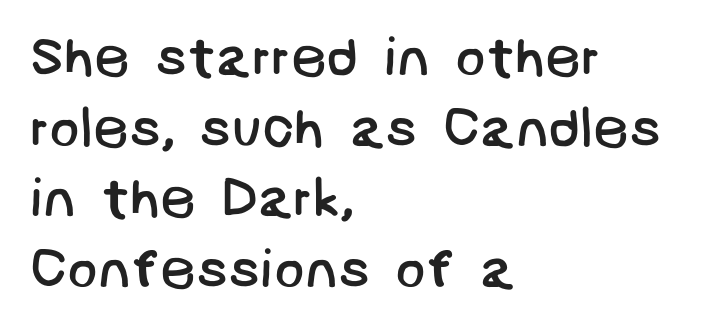
Default kerning and tracking; the words read as compact shapes. Nothing sits at the stroke ends, so this counts as sans-serif. The line-height multiplier appears to be the usual default. A bare baseline throughout the passage. Weight: not bold — regular or lighter.
